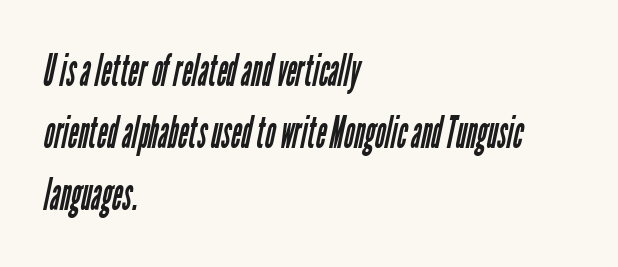
Q: Is the text bold? A: No.
Q: Is the typeface a serif or a sans-serif typeface? A: Sans-serif.
Q: Is the text underlined? A: No.
Q: How is the paragraph aligned? A: Left-aligned.
Q: Is the spacing between letters normal or unusually wide? A: Normal.
Q: Is the spacing between lines tight, normal or loose? A: Normal.
Q: Width (condensed, normal, or wide)? A: Condensed.
Q: Stroke contrast? A: Low.
Q: x-height? A: Medium.
Q: Monospaced? A: No.
